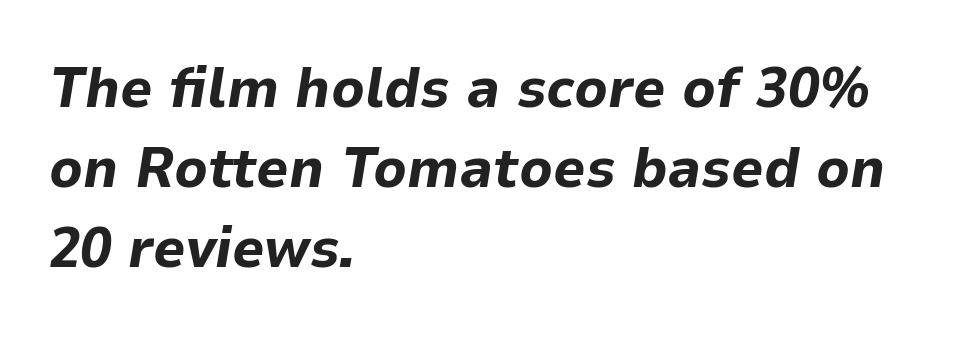
{"italic": "yes", "lean": "right", "slant_degrees": 9, "bold": "yes", "weight": "bold", "width": "normal", "stroke_contrast": "low", "x_height": "medium", "monospaced": "no", "underline": "no", "align": "left", "line_spacing": "normal", "line_spacing_ratio": 1.4, "letter_spacing": "normal", "letter_spacing_em": 0.0, "glyph_px": 57}
